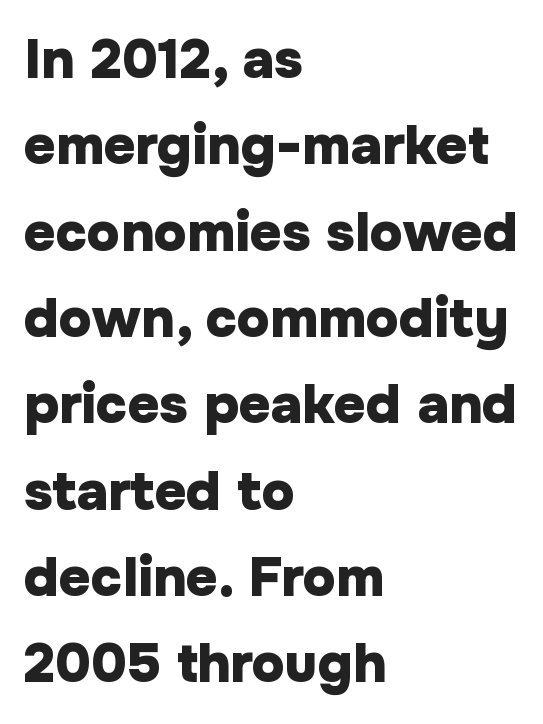
Q: Is the text bold? A: Yes.
Q: Is the text italic (slanted)? A: No, it is upright.
Q: Is the typeface a serif or a sans-serif typeface? A: Sans-serif.
Q: Is the text underlined? A: No.
Q: How is the paragraph aligned? A: Left-aligned.
Q: Is the spacing between letters normal or unusually wide? A: Normal.
Q: Is the spacing between lines tight, normal or loose? A: Normal.
Q: Width (condensed, normal, or wide)? A: Normal.
Q: Stroke contrast? A: Low.
Q: x-height? A: Medium.
Q: Monospaced? A: No.
